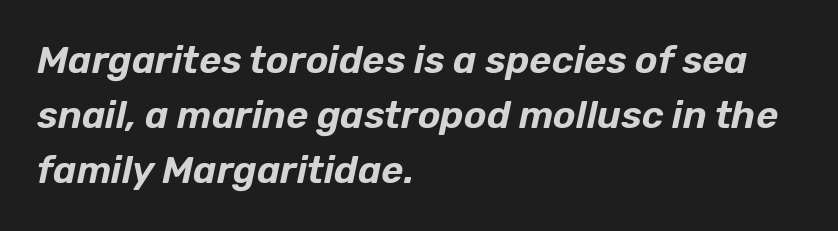
Q: Is the text italic (slanted)? A: Yes, it leans right by about 12 degrees.
Q: Is the text underlined? A: No.
Q: How is the paragraph aligned? A: Left-aligned.
Q: Is the spacing between letters normal or unusually wide? A: Normal.
Q: Is the spacing between lines tight, normal or loose? A: Normal.
Q: Width (condensed, normal, or wide)? A: Normal.
Q: Stroke contrast? A: Low.
Q: x-height? A: Medium.
Q: Monospaced? A: No.
